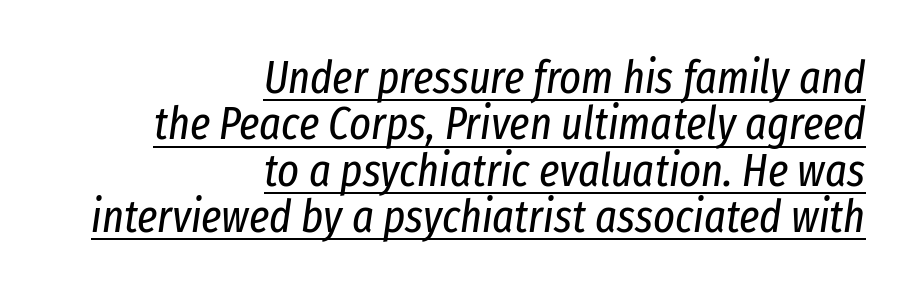
Looking at the ascenders, they clearly lean. The leading is snug, giving the passage a crowded texture. The face used here is proportionally spaced, like ordinary book or web type. No letter is thick-stroked: the sample isn't bold.
